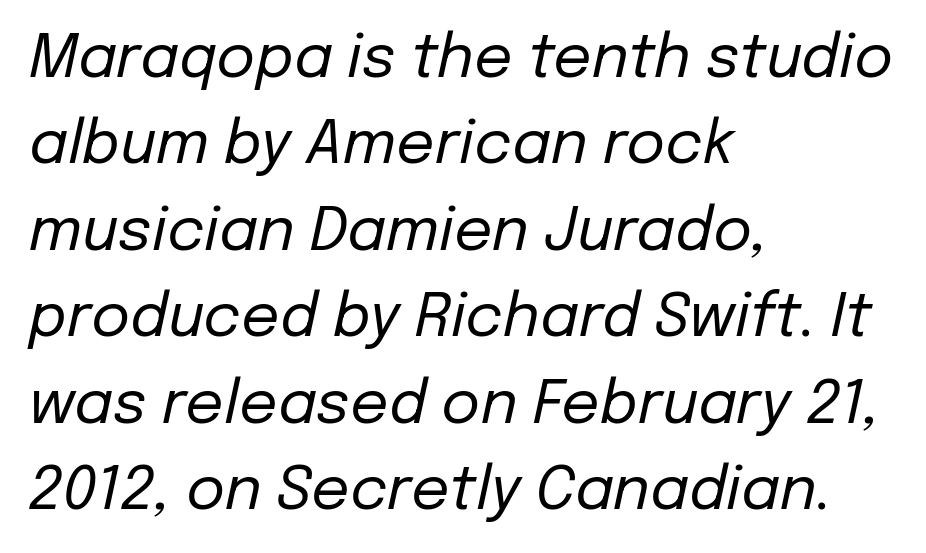
The face used here has a pronounced slope to its letters. Here the designer chose a conventional face with non-uniform glyph widths. Letters have the restrained weight of plain body copy at most. Underlining? Definitely not there.
